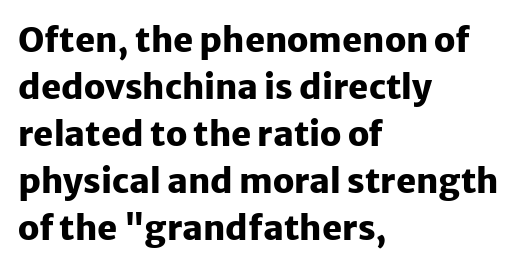
The image shows 34 px heavy sans-serif type, upright; set left-aligned, normal line spacing (1.38x), normal letter spacing, not underlined; low stroke contrast and a medium x-height.
